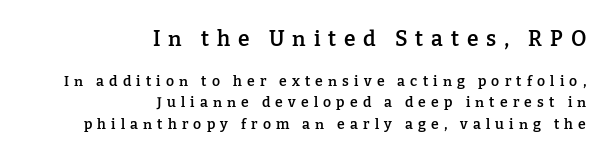
Words float on clear page, feet unadorned. Glyph-to-glyph distance is far greater than everyday printed text. Summary of weight: moderately heavy, a semibold. The type sits square on the baseline with zero lean. Regarding leading, the lines here are spaced in the standard way. Leftover space on each line is placed entirely before the opening word.
